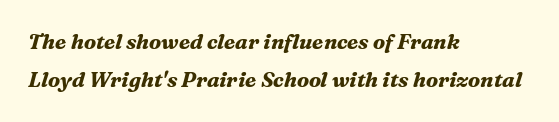
Q: Is the text bold? A: Yes.
Q: Is the text italic (slanted)? A: Yes, it leans right by about 16 degrees.
Q: Is the text underlined? A: No.
Q: How is the paragraph aligned? A: Left-aligned.
Q: Is the spacing between letters normal or unusually wide? A: Normal.
